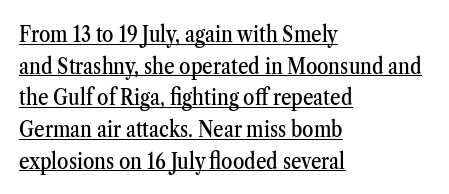
No extra tracking has been applied to these lines. Leading: standard. It's the straight-up-and-down kind of type. Students, observe the line beneath the letters — that is underlining. The paragraph shown leans on its left margin.
